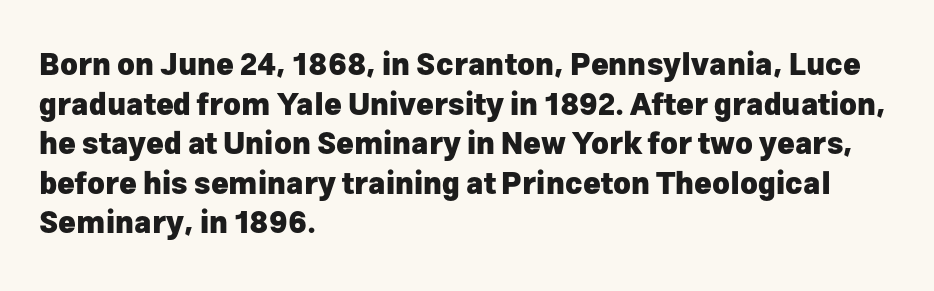
{"serif": "no", "italic": "no", "bold": "yes", "weight": "heavy", "width": "normal", "stroke_contrast": "low", "x_height": "medium", "monospaced": "no", "underline": "no", "align": "left", "line_spacing": "normal", "line_spacing_ratio": 1.32, "letter_spacing": "normal", "letter_spacing_em": 0.0, "glyph_px": 30}
